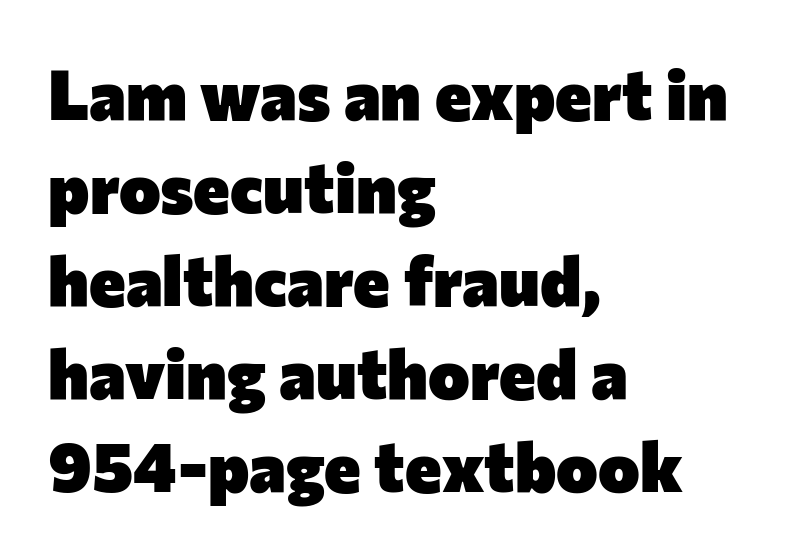
The image shows 70 px heavy sans-serif type, upright; set left-aligned, normal line spacing (1.33x), normal letter spacing, not underlined; low stroke contrast and a medium x-height.
